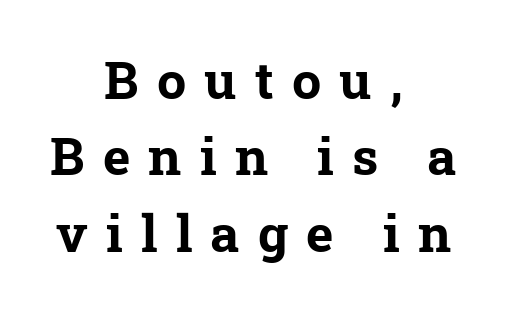
The image shows 52 px bold serif type; set centered, normal line spacing (1.47x), unusually wide letter spacing (+0.35 em), not underlined; low stroke contrast and a medium x-height.
